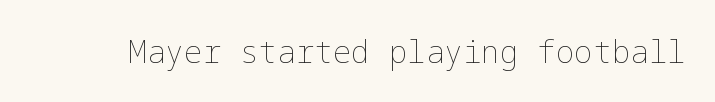
{"italic": "no", "bold": "no", "weight": "thin", "width": "normal", "stroke_contrast": "low", "x_height": "medium", "underline": "no", "letter_spacing": "normal", "letter_spacing_em": 0.0, "glyph_px": 31}
